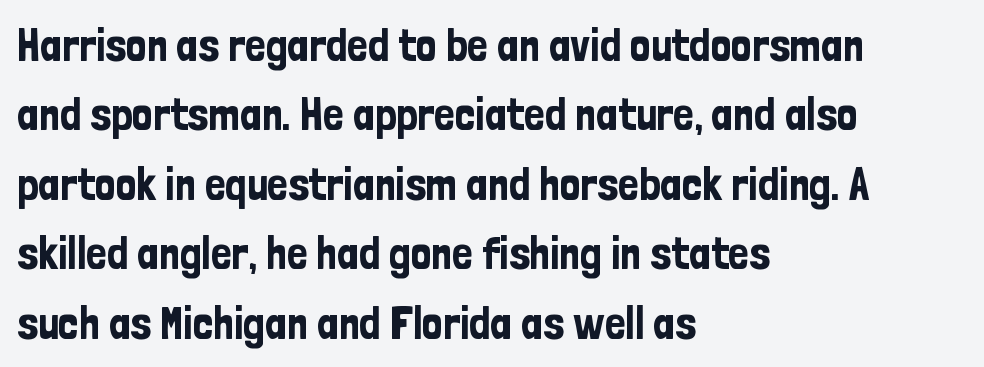
{"serif": "no", "italic": "no", "width": "condensed", "stroke_contrast": "low", "x_height": "medium", "monospaced": "no", "underline": "no", "align": "left", "line_spacing": "normal", "line_spacing_ratio": 1.51, "letter_spacing": "normal", "letter_spacing_em": 0.0, "glyph_px": 46}
